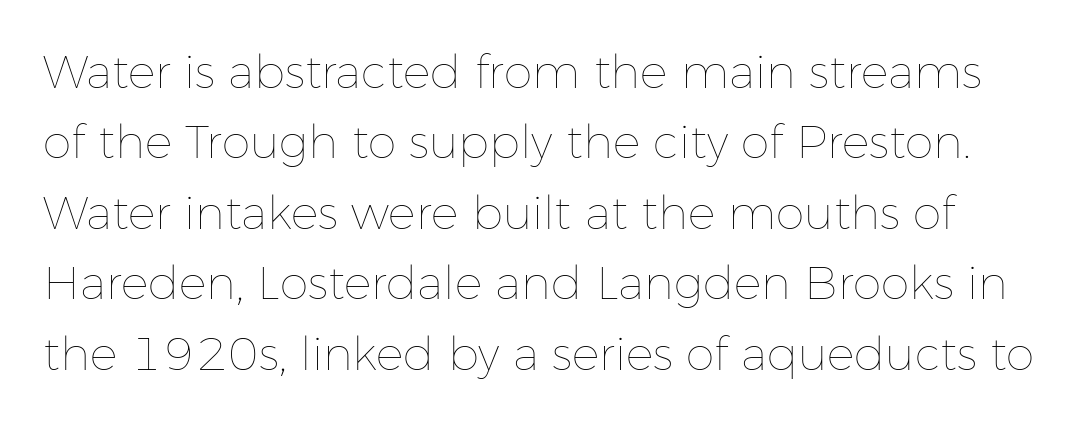
Q: Is the text bold? A: No.
Q: Is the text italic (slanted)? A: No, it is upright.
Q: Is the text underlined? A: No.
Q: Is the spacing between letters normal or unusually wide? A: Normal.
Q: Is the spacing between lines tight, normal or loose? A: Normal.
Q: Width (condensed, normal, or wide)? A: Normal.
Q: Stroke contrast? A: Low.
Q: x-height? A: Medium.
Q: Monospaced? A: No.
